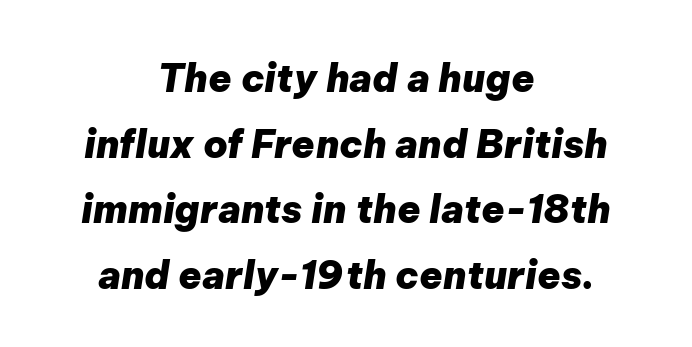
Q: Is the text bold? A: Yes.
Q: Is the text italic (slanted)? A: Yes, it leans right by about 9 degrees.
Q: Is the text underlined? A: No.
Q: How is the paragraph aligned? A: Centered.
Q: Is the spacing between letters normal or unusually wide? A: Normal.
Q: Width (condensed, normal, or wide)? A: Normal.
Q: Stroke contrast? A: Low.
Q: x-height? A: Medium.
Q: Monospaced? A: No.
